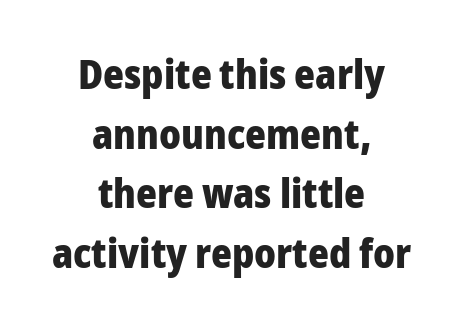
{"serif": "no", "italic": "no", "bold": "yes", "weight": "heavy", "width": "normal", "stroke_contrast": "low", "x_height": "medium", "monospaced": "no", "underline": "no", "align": "center", "line_spacing": "normal", "line_spacing_ratio": 1.49, "letter_spacing": "normal", "letter_spacing_em": 0.0, "glyph_px": 40}
